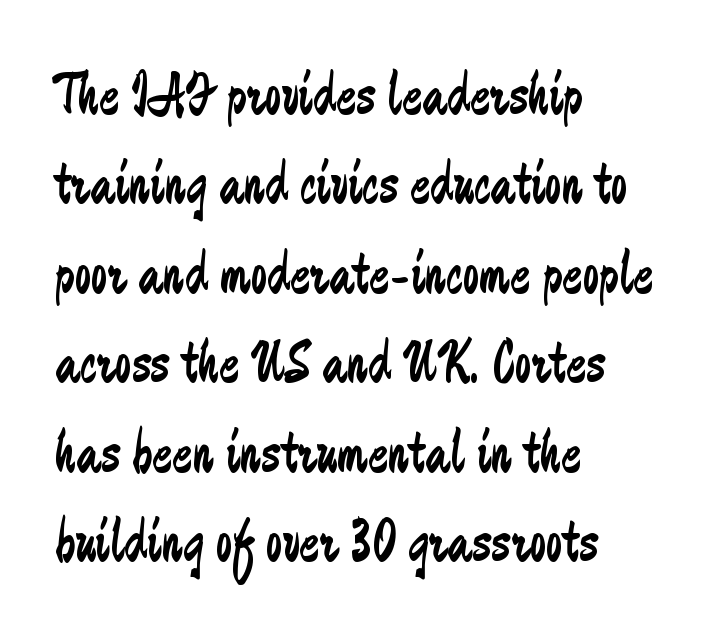
The letters advance in unequal steps, a hallmark of proportional type. The string is rendered with underlining switched off. Words appear dense and cohesive because spacing is normal.
